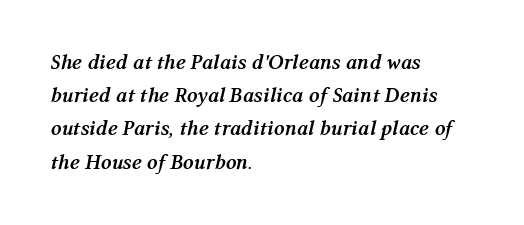
The image shows 21 px bold type, italic (leaning right); set left-aligned, normal line spacing (1.58x), normal letter spacing, not underlined.
